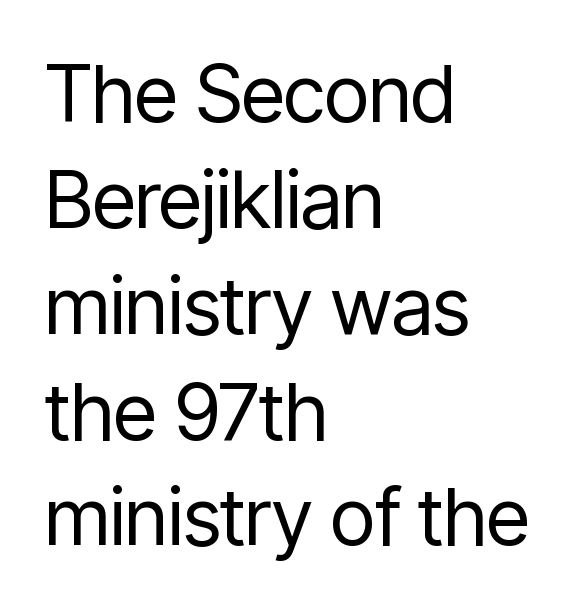
Q: Is the text bold? A: No.
Q: Is the text italic (slanted)? A: No, it is upright.
Q: Is the typeface a serif or a sans-serif typeface? A: Sans-serif.
Q: Is the text underlined? A: No.
Q: How is the paragraph aligned? A: Left-aligned.
Q: Is the spacing between letters normal or unusually wide? A: Normal.
Q: Is the spacing between lines tight, normal or loose? A: Normal.
Q: Width (condensed, normal, or wide)? A: Condensed.
Q: Stroke contrast? A: Low.
Q: x-height? A: Medium.
Q: Monospaced? A: No.
